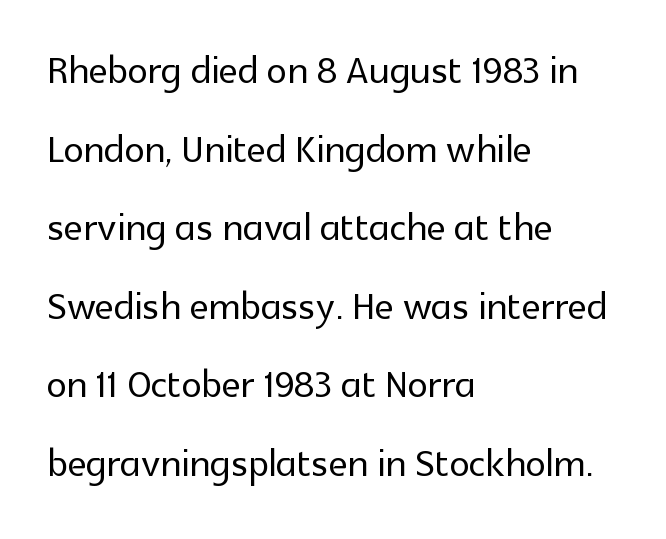
{"serif": "no", "italic": "no", "width": "normal", "x_height": "medium", "monospaced": "no", "underline": "no", "align": "left", "line_spacing": "normal", "line_spacing_ratio": 1.54, "letter_spacing": "normal", "letter_spacing_em": 0.0, "glyph_px": 51}
